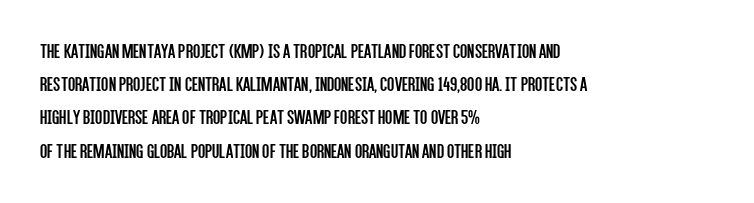
The image shows 21 px text type, upright; set left-aligned, normal line spacing (1.58x), normal letter spacing, not underlined.
